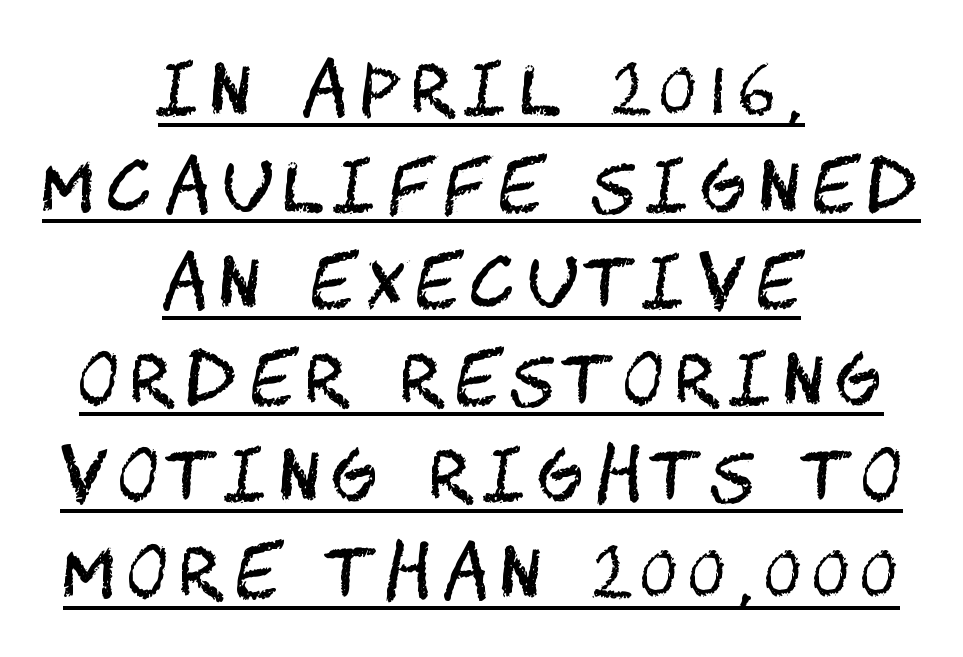
Q: Is the text bold? A: No.
Q: Is the text italic (slanted)? A: No, it is upright.
Q: Is the typeface a serif or a sans-serif typeface? A: Sans-serif.
Q: Is the text underlined? A: Yes.
Q: How is the paragraph aligned? A: Centered.
Q: Is the spacing between lines tight, normal or loose? A: Normal.
Q: Width (condensed, normal, or wide)? A: Condensed.
Q: Stroke contrast? A: Medium.
Q: x-height? A: Large.
